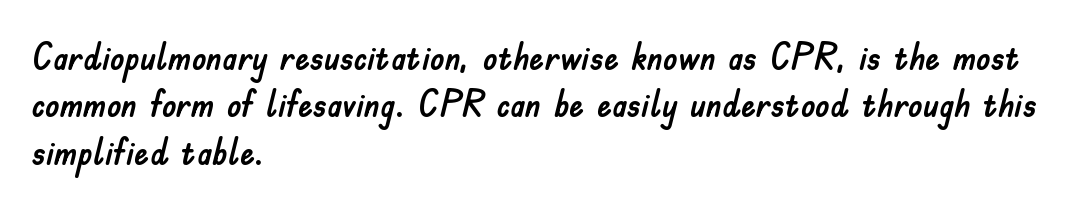
Q: Is the text italic (slanted)? A: Yes.
Q: Is the typeface a serif or a sans-serif typeface? A: Sans-serif.
Q: Is the text underlined? A: No.
Q: How is the paragraph aligned? A: Left-aligned.
Q: Is the spacing between letters normal or unusually wide? A: Normal.
Q: Is the spacing between lines tight, normal or loose? A: Normal.
Q: Width (condensed, normal, or wide)? A: Normal.
Q: Stroke contrast? A: Low.
Q: x-height? A: Small.
Q: Monospaced? A: No.
